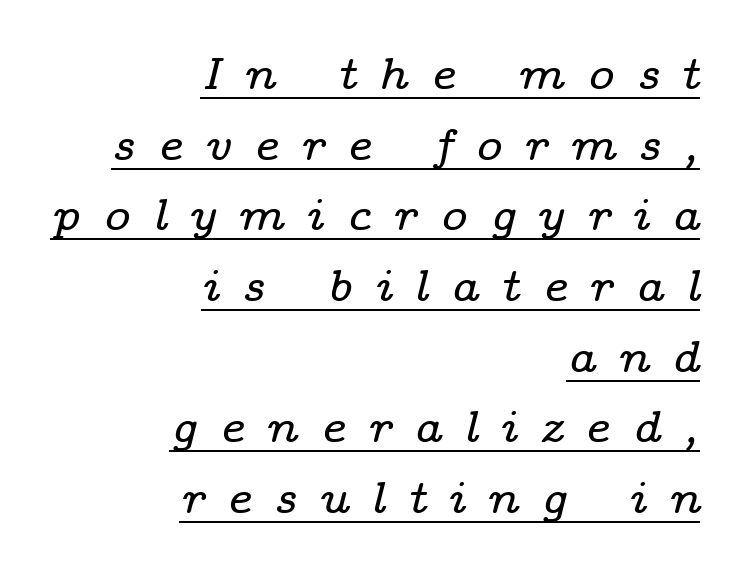
Type style note: has serifs. Here the designer chose a conventional face with non-uniform glyph widths. Compared with ordinary roman type, these characters are visibly tilted. Right-aligned paragraph, ragged on the left. Whoever set this chose a conventional vertical rhythm.
